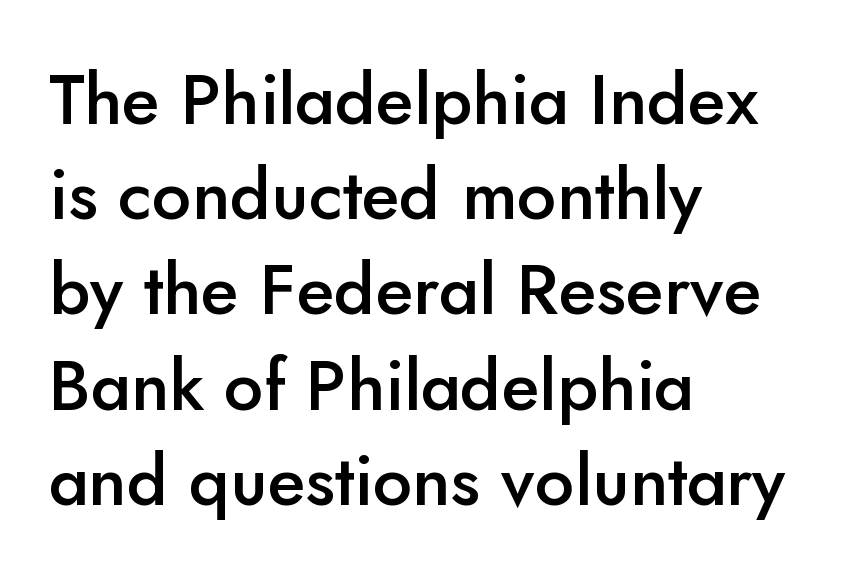
Q: Is the text bold? A: Semi-bold.
Q: Is the text italic (slanted)? A: No, it is upright.
Q: Is the typeface a serif or a sans-serif typeface? A: Sans-serif.
Q: Is the text underlined? A: No.
Q: How is the paragraph aligned? A: Left-aligned.
Q: Is the spacing between letters normal or unusually wide? A: Normal.
Q: Is the spacing between lines tight, normal or loose? A: Normal.
Q: Width (condensed, normal, or wide)? A: Normal.
Q: Stroke contrast? A: Low.
Q: x-height? A: Small.
Q: Monospaced? A: No.
